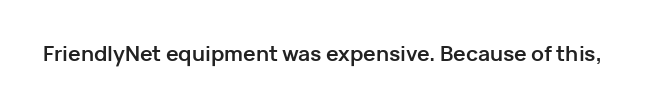
{"italic": "no", "bold": "yes", "underline": "no", "letter_spacing": "normal", "letter_spacing_em": 0.0, "glyph_px": 21}
